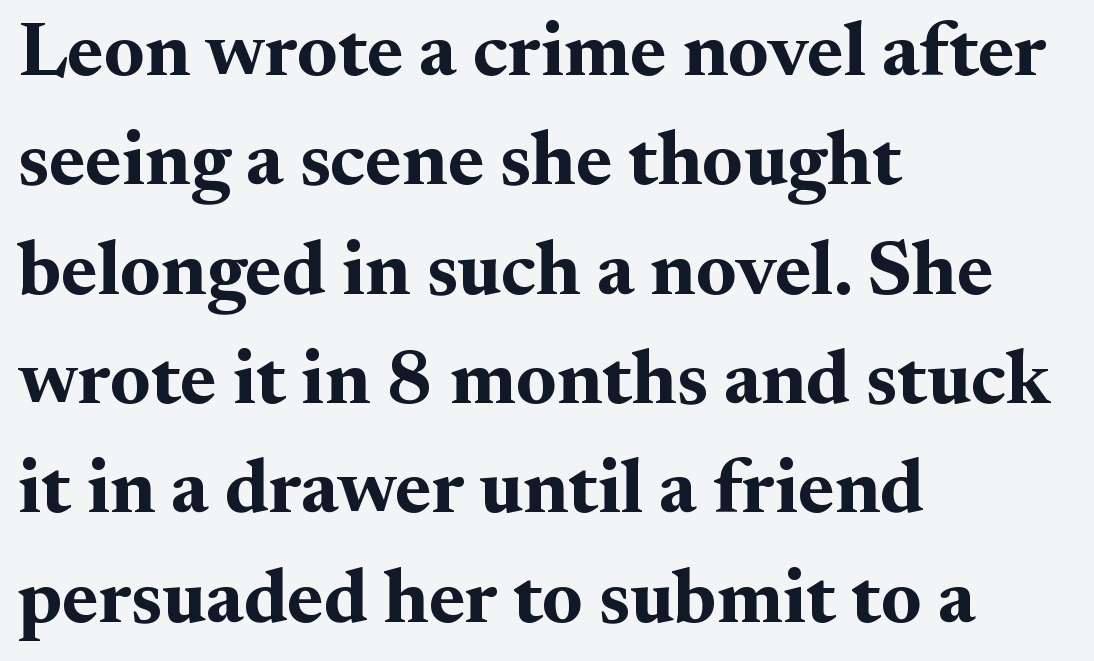
Character widths vary here, with narrow letters taking less room than wide ones. Characters remain perfectly vertical along every line. The ragged edge is on the right, which tells us the setting is flush left. A typesetter would label this face a serif. This sample uses plain, unmodified letter spacing.
